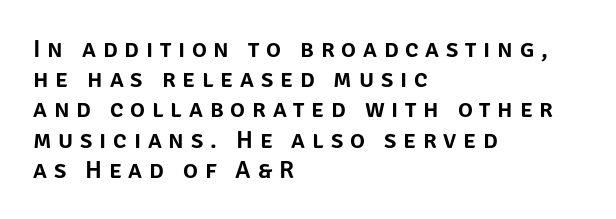
{"italic": "no", "underline": "no", "align": "left", "line_spacing_ratio": 1.21, "letter_spacing": "wide", "letter_spacing_em": 0.27, "glyph_px": 25}
